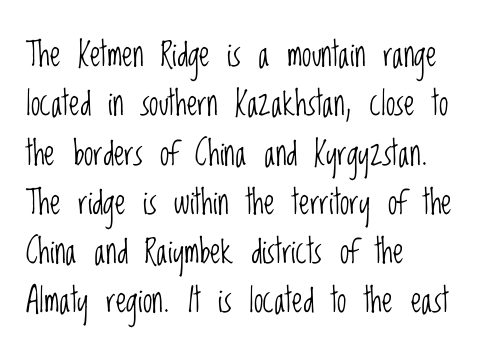
Q: Is the text bold? A: No.
Q: Is the text italic (slanted)? A: No, it is upright.
Q: Is the typeface a serif or a sans-serif typeface? A: Sans-serif.
Q: Is the text underlined? A: No.
Q: How is the paragraph aligned? A: Left-aligned.
Q: Is the spacing between letters normal or unusually wide? A: Normal.
Q: Is the spacing between lines tight, normal or loose? A: Normal.
Q: Width (condensed, normal, or wide)? A: Condensed.
Q: Stroke contrast? A: Low.
Q: x-height? A: Large.
Q: Monospaced? A: No.
